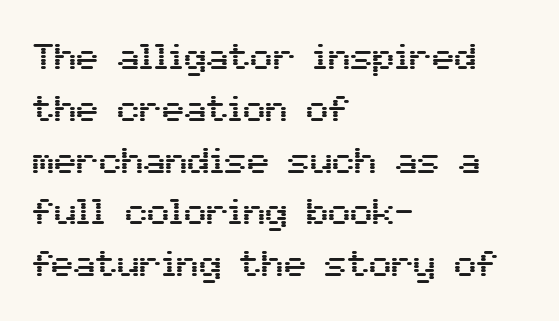
{"serif": "no", "italic": "no", "width": "normal", "stroke_contrast": "medium", "x_height": "medium", "monospaced": "no", "underline": "no", "align": "left", "line_spacing": "normal", "line_spacing_ratio": 1.4, "letter_spacing": "normal", "letter_spacing_em": 0.0, "glyph_px": 37}
